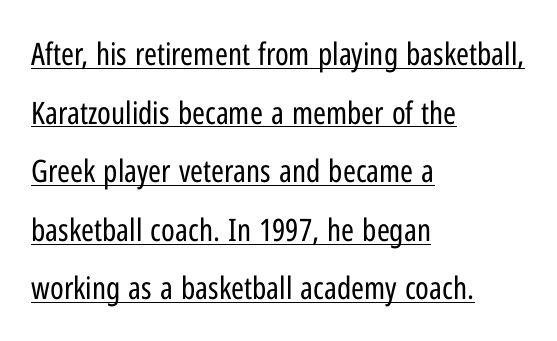
Q: Is the text bold? A: No.
Q: Is the text italic (slanted)? A: No, it is upright.
Q: Is the typeface a serif or a sans-serif typeface? A: Sans-serif.
Q: Is the text underlined? A: Yes.
Q: How is the paragraph aligned? A: Left-aligned.
Q: Is the spacing between letters normal or unusually wide? A: Normal.
Q: Width (condensed, normal, or wide)? A: Condensed.
Q: Stroke contrast? A: Low.
Q: x-height? A: Medium.
Q: Monospaced? A: No.
